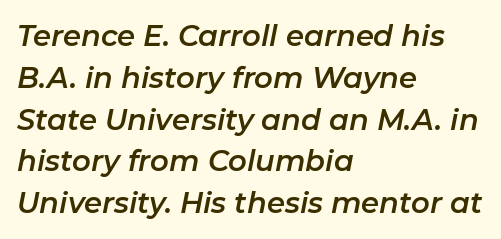
Q: Is the text italic (slanted)? A: Yes, it leans right by about 11 degrees.
Q: Is the text underlined? A: No.
Q: How is the paragraph aligned? A: Left-aligned.
Q: Is the spacing between letters normal or unusually wide? A: Normal.
Q: Is the spacing between lines tight, normal or loose? A: Normal.
Q: Width (condensed, normal, or wide)? A: Normal.
Q: Stroke contrast? A: Low.
Q: x-height? A: Medium.
Q: Monospaced? A: No.
